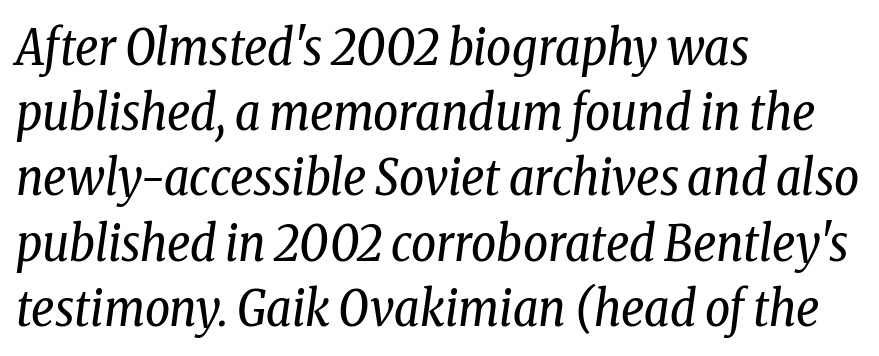
The image shows 49 px regular-weight, condensed serif type, italic (leaning right); set left-aligned, normal line spacing (1.33x), normal letter spacing, not underlined; low stroke contrast and a medium x-height.
